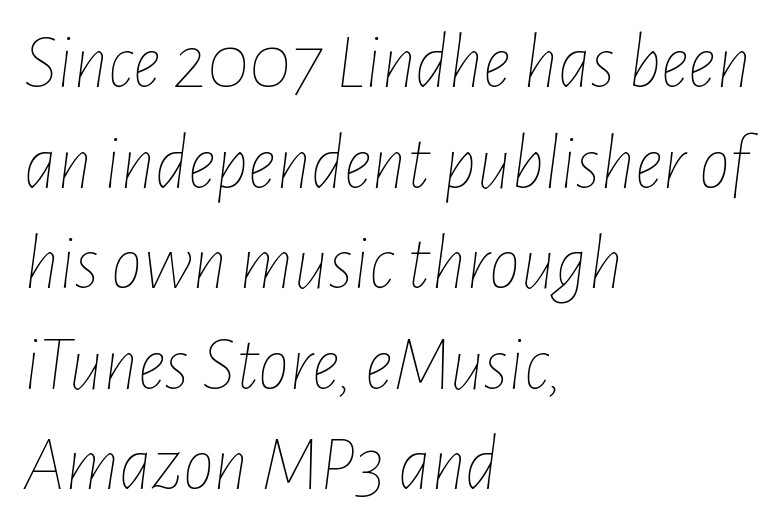
{"italic": "yes", "lean": "right", "slant_degrees": 7, "bold": "no", "weight": "thin", "width": "condensed", "stroke_contrast": "low", "x_height": "medium", "monospaced": "no", "underline": "no", "align": "left", "line_spacing": "normal", "line_spacing_ratio": 1.29, "letter_spacing": "normal", "letter_spacing_em": 0.0, "glyph_px": 78}
